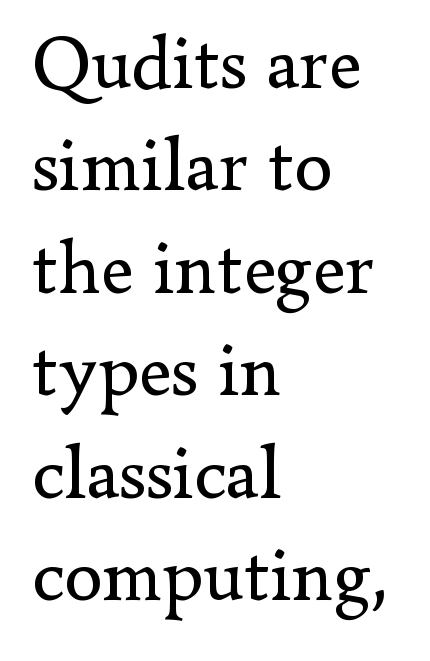
{"serif": "yes", "italic": "no", "bold": "no", "weight": "regular", "width": "normal", "stroke_contrast": "low", "x_height": "small", "monospaced": "no", "underline": "no", "align": "left", "line_spacing": "normal", "line_spacing_ratio": 1.33, "letter_spacing": "normal", "letter_spacing_em": 0.0, "glyph_px": 77}
